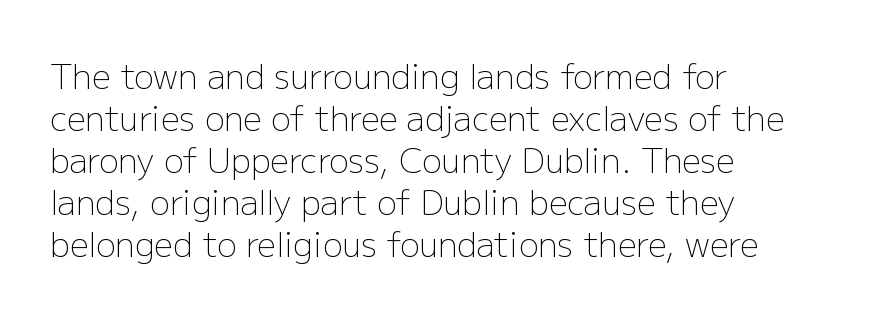
Q: Is the text bold? A: No.
Q: Is the text italic (slanted)? A: No, it is upright.
Q: Is the typeface a serif or a sans-serif typeface? A: Sans-serif.
Q: Is the text underlined? A: No.
Q: How is the paragraph aligned? A: Left-aligned.
Q: Is the spacing between letters normal or unusually wide? A: Normal.
Q: Is the spacing between lines tight, normal or loose? A: Normal.
Q: Width (condensed, normal, or wide)? A: Normal.
Q: Stroke contrast? A: Low.
Q: x-height? A: Medium.
Q: Monospaced? A: No.
